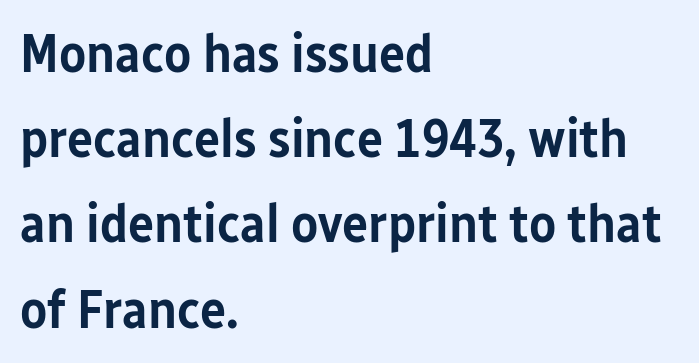
Q: Is the text bold? A: Semi-bold.
Q: Is the text italic (slanted)? A: No, it is upright.
Q: Is the typeface a serif or a sans-serif typeface? A: Sans-serif.
Q: Is the text underlined? A: No.
Q: How is the paragraph aligned? A: Left-aligned.
Q: Is the spacing between letters normal or unusually wide? A: Normal.
Q: Is the spacing between lines tight, normal or loose? A: Normal.
Q: Width (condensed, normal, or wide)? A: Condensed.
Q: Stroke contrast? A: Low.
Q: x-height? A: Medium.
Q: Monospaced? A: No.
